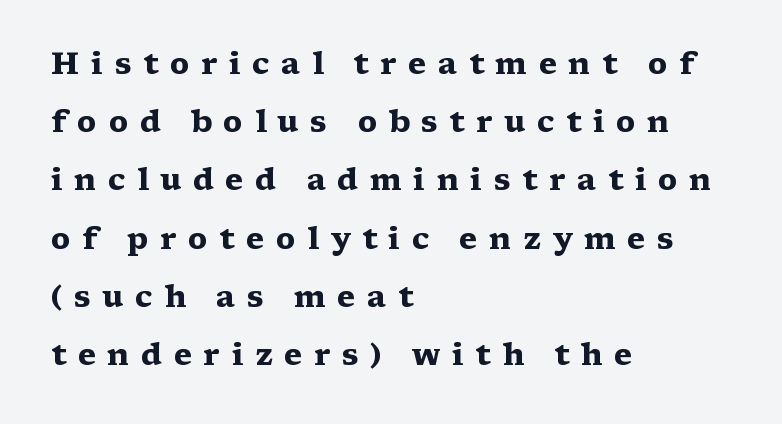
A typesetter would label this face a serif. Students, this is bold: see how much ink each stroke carries. The axis of the letterforms is exactly vertical. The space directly below the letters is spotless. Where is the straight margin? On the left. How are the letters spaced? Widely, with obvious added tracking.
